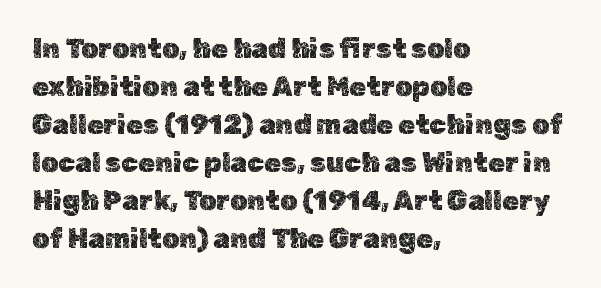
Every stem runs plumb, perpendicular to the baseline. No extra tracking has been applied to these lines. Students, observe: this is what conventionally led text looks like. The rendering anchors every line to the left-hand side. Just letters on the line, the space beneath them empty.
